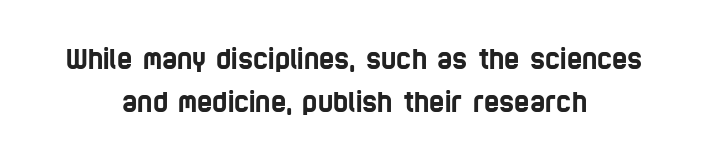
The passage shown stacks its lines at a standard gap. Anything drawn beneath the words? Only blank space. Letter spacing: default. Horizontal alignment here is central, giving a formal, balanced look.
